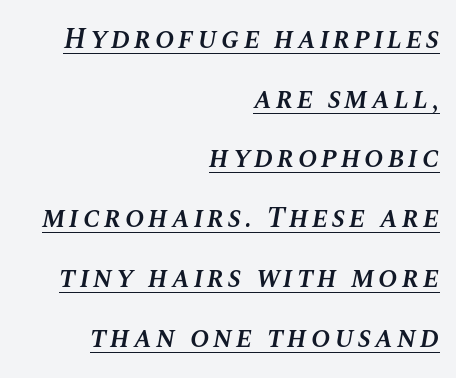
The face used here is a semibold: visibly heavier than regular, lighter than bold. Do the characters align in a grid? No, the font is proportional. In CSS terms this would be text-align: right. Line spacing here is loose.
